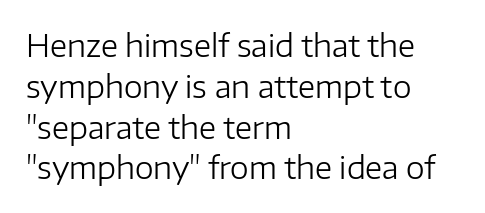
{"serif": "no", "italic": "no", "bold": "no", "weight": "regular", "width": "normal", "stroke_contrast": "low", "x_height": "medium", "monospaced": "no", "underline": "no", "align": "left", "line_spacing": "normal", "line_spacing_ratio": 1.36, "letter_spacing": "normal", "letter_spacing_em": 0.0, "glyph_px": 30}
